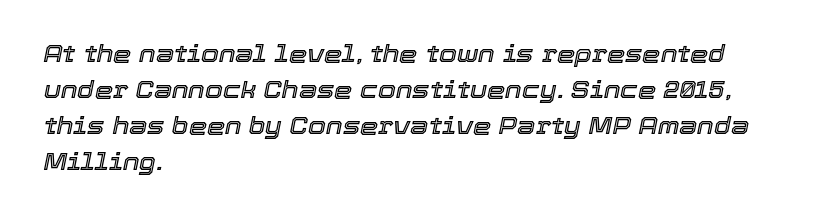
Q: Is the text italic (slanted)? A: Yes, it leans right by about 12 degrees.
Q: Is the text underlined? A: No.
Q: How is the paragraph aligned? A: Left-aligned.
Q: Is the spacing between letters normal or unusually wide? A: Normal.
Q: Is the spacing between lines tight, normal or loose? A: Normal.
